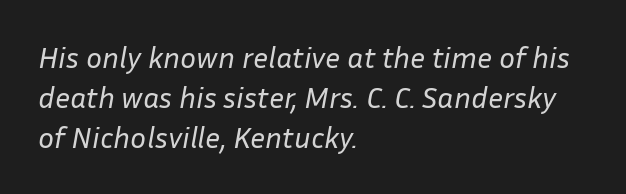
How would I describe the line gaps? Plain and ordinary. Every character sits at an angle, as italics do. Rule under the text: the space is simply empty. Is the stroke heavy? The answer is a plain regular-or-lighter. Is this a fixed-width face? No — the glyphs have proportional, varying widths. A typesetter would call this zero additional tracking.
